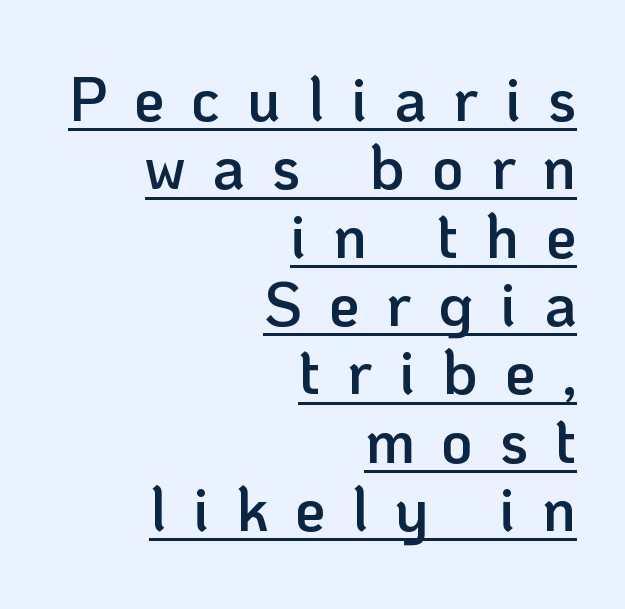
{"serif": "no", "italic": "no", "bold": "semi", "weight": "semibold", "width": "normal", "stroke_contrast": "low", "x_height": "medium", "monospaced": "no", "underline": "yes", "align": "right", "line_spacing": "tight", "line_spacing_ratio": 1.12, "letter_spacing": "wide", "letter_spacing_em": 0.44, "glyph_px": 61}
